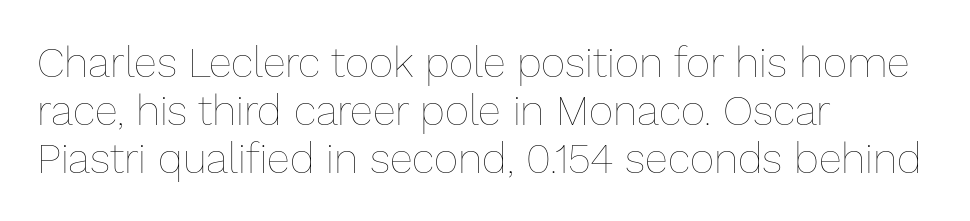
Summary of weight: not heavy and not bold. Just letters on the line, the space beneath them empty. Is the letter spacing exaggerated? No — it looks like the ordinary default. Note the varied advance widths — an 'i' is clearly narrower than an 'm'.
